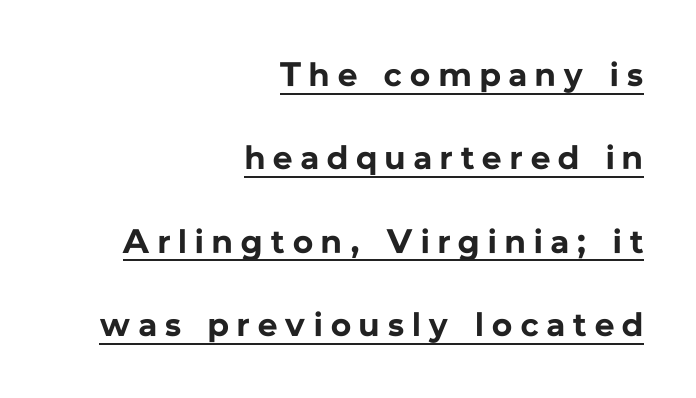
The image shows 34 px bold sans-serif type, upright; set right-aligned, loose line spacing (2.45x), unusually wide letter spacing (+0.25 em), underlined; low stroke contrast and a medium x-height.
